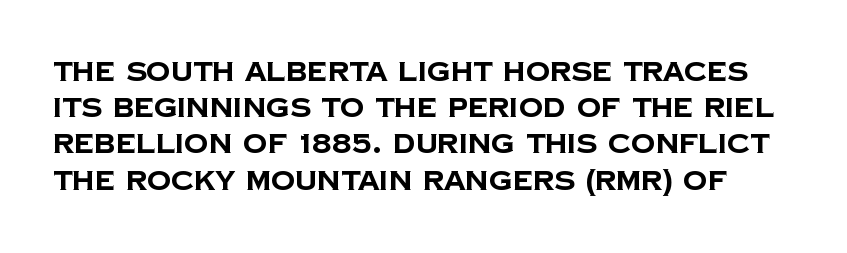
{"bold": "yes", "underline": "no", "line_spacing": "normal", "line_spacing_ratio": 1.34, "letter_spacing": "normal", "letter_spacing_em": 0.0, "glyph_px": 27}
